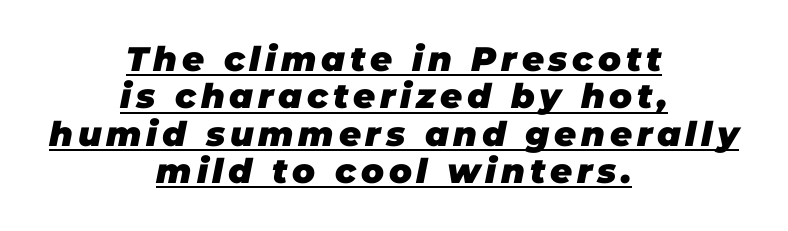
The image shows 34 px heavy type, italic (leaning right); set centered, tight line spacing (1.1x), underlined; low stroke contrast and a large x-height.
